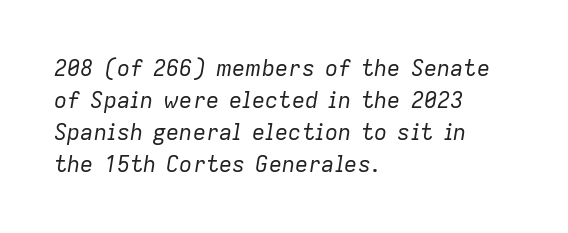
Regarding leading, the lines here are spaced in the standard way. The passage is arranged the way most books set body copy — flush left. Each stroke keeps to a modest, everyday thickness or less. Each word holds together tightly as a unit, with standard inter-letter gaps. Rendered with sloped, italic letterforms. Honestly, there is no underline to notice here at all.
